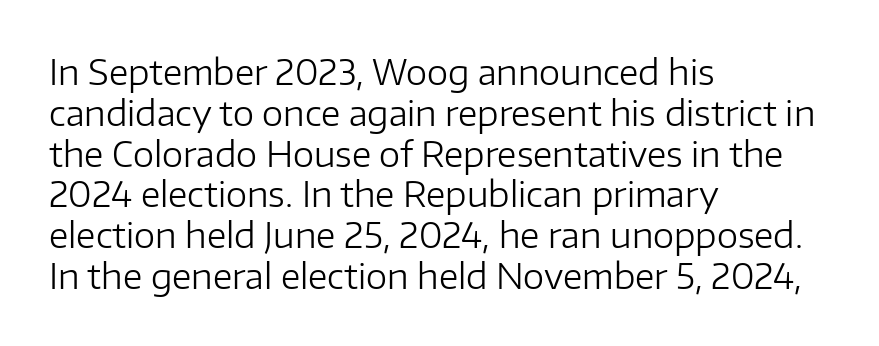
Q: Is the text bold? A: No.
Q: Is the text italic (slanted)? A: No, it is upright.
Q: Is the typeface a serif or a sans-serif typeface? A: Sans-serif.
Q: Is the text underlined? A: No.
Q: How is the paragraph aligned? A: Left-aligned.
Q: Is the spacing between letters normal or unusually wide? A: Normal.
Q: Width (condensed, normal, or wide)? A: Normal.
Q: Stroke contrast? A: Low.
Q: x-height? A: Medium.
Q: Monospaced? A: No.
